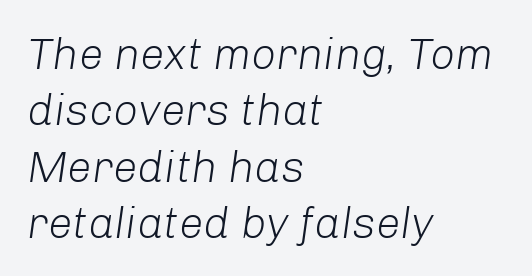
{"italic": "yes", "lean": "right", "slant_degrees": 8, "bold": "no", "weight": "light", "width": "normal", "stroke_contrast": "low", "x_height": "medium", "monospaced": "no", "underline": "no", "align": "left", "line_spacing": "normal", "line_spacing_ratio": 1.28, "letter_spacing": "normal", "letter_spacing_em": 0.0, "glyph_px": 44}
